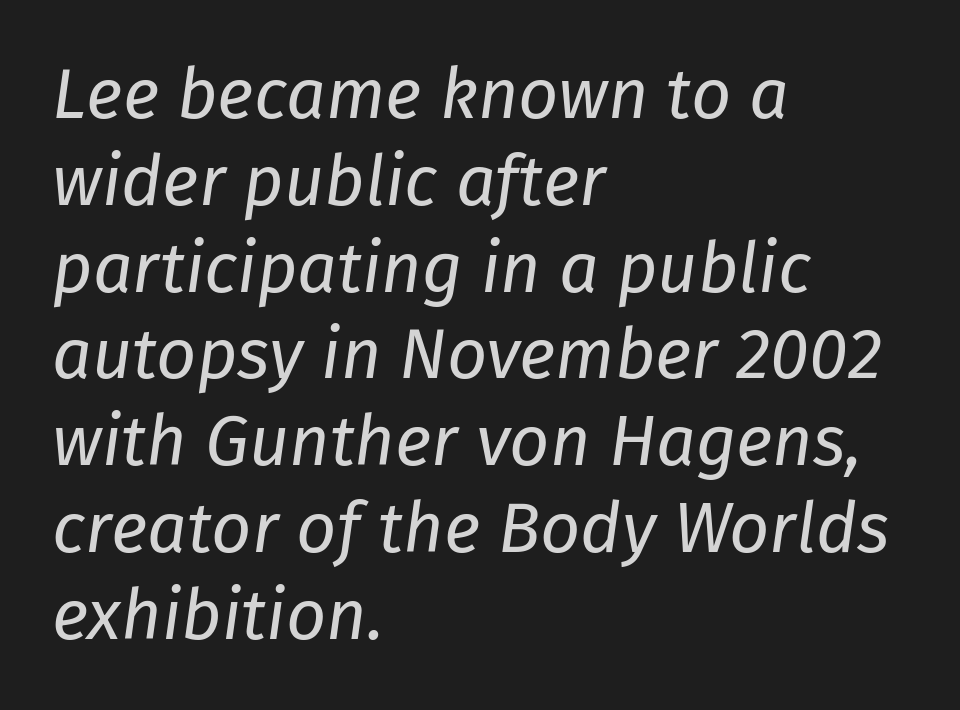
{"italic": "yes", "lean": "right", "slant_degrees": 8, "bold": "no", "weight": "regular", "width": "normal", "stroke_contrast": "low", "x_height": "medium", "monospaced": "no", "underline": "no", "align": "left", "line_spacing_ratio": 1.24, "letter_spacing": "normal", "letter_spacing_em": 0.0, "glyph_px": 70}
